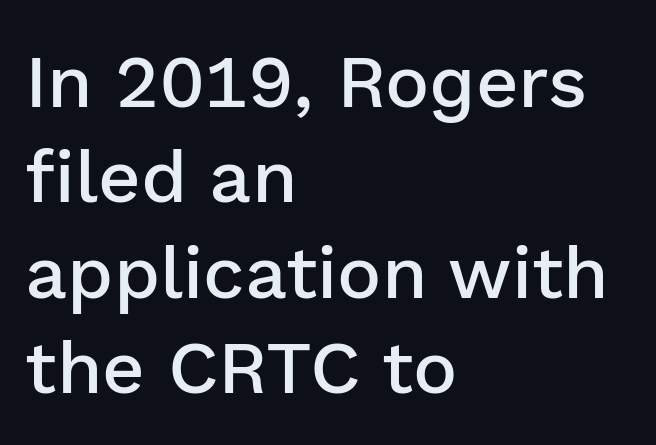
Q: Is the text bold? A: Semi-bold.
Q: Is the text italic (slanted)? A: No, it is upright.
Q: Is the typeface a serif or a sans-serif typeface? A: Sans-serif.
Q: Is the text underlined? A: No.
Q: How is the paragraph aligned? A: Left-aligned.
Q: Is the spacing between letters normal or unusually wide? A: Normal.
Q: Is the spacing between lines tight, normal or loose? A: Normal.
Q: Width (condensed, normal, or wide)? A: Normal.
Q: Stroke contrast? A: Low.
Q: x-height? A: Medium.
Q: Monospaced? A: No.
